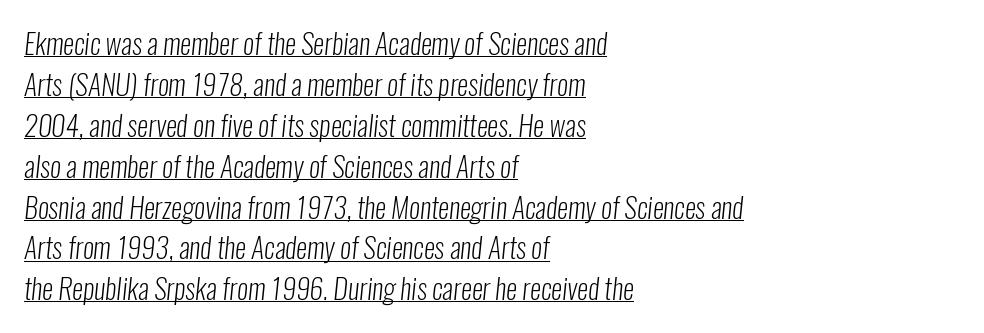
These characters rest on top of a visible drawn line. Each word holds together tightly as a unit, with standard inter-letter gaps. Examine the stroke ends and you'll find no serifs. How would I describe the line gaps? Plain and ordinary.
